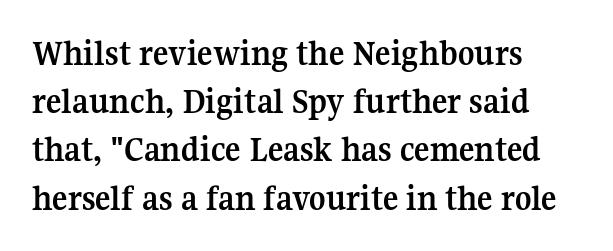
Q: Is the text bold? A: Yes.
Q: Is the text italic (slanted)? A: No, it is upright.
Q: Is the typeface a serif or a sans-serif typeface? A: Serif.
Q: Is the text underlined? A: No.
Q: How is the paragraph aligned? A: Left-aligned.
Q: Is the spacing between letters normal or unusually wide? A: Normal.
Q: Is the spacing between lines tight, normal or loose? A: Normal.
Q: Width (condensed, normal, or wide)? A: Normal.
Q: Stroke contrast? A: Medium.
Q: x-height? A: Medium.
Q: Monospaced? A: No.
